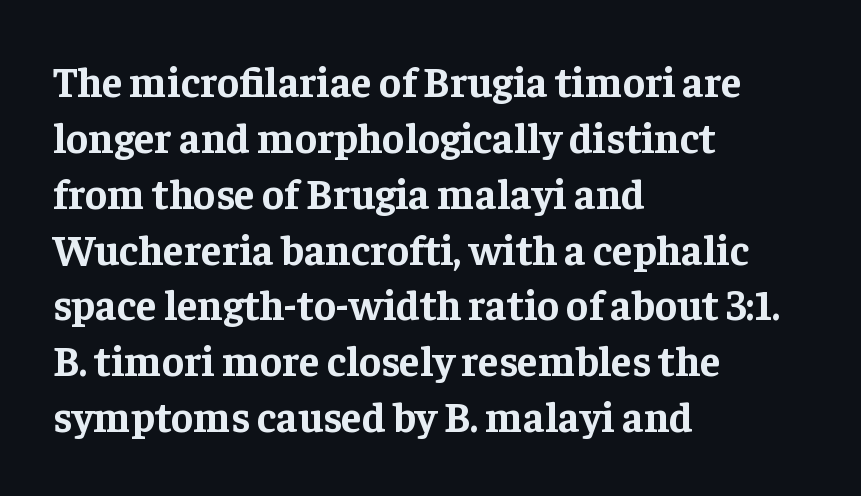
Q: Is the text bold? A: Yes.
Q: Is the text italic (slanted)? A: No, it is upright.
Q: Is the typeface a serif or a sans-serif typeface? A: Serif.
Q: Is the text underlined? A: No.
Q: How is the paragraph aligned? A: Left-aligned.
Q: Is the spacing between letters normal or unusually wide? A: Normal.
Q: Is the spacing between lines tight, normal or loose? A: Normal.
Q: Width (condensed, normal, or wide)? A: Normal.
Q: Stroke contrast? A: Low.
Q: x-height? A: Medium.
Q: Monospaced? A: No.
